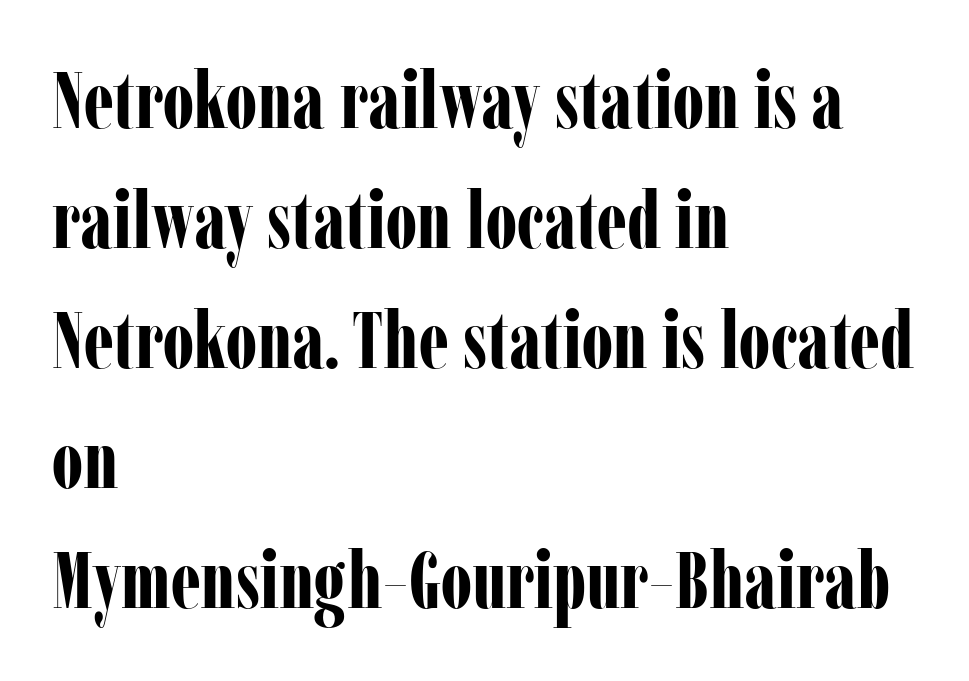
The image shows 79 px bold, condensed serif type, upright; set left-aligned, normal line spacing (1.52x), normal letter spacing, not underlined; low stroke contrast and a medium x-height.
